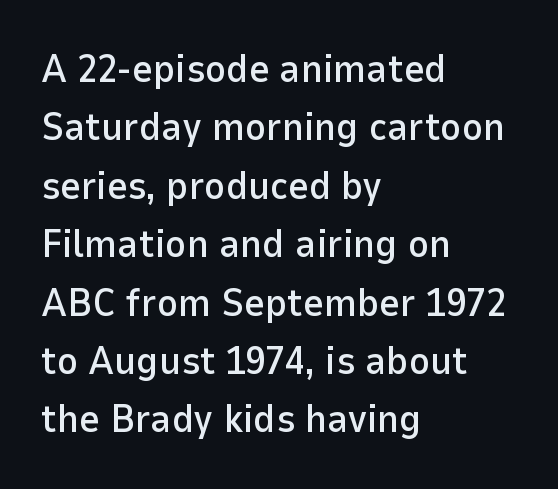
Q: Is the text italic (slanted)? A: No, it is upright.
Q: Is the typeface a serif or a sans-serif typeface? A: Sans-serif.
Q: Is the text underlined? A: No.
Q: How is the paragraph aligned? A: Left-aligned.
Q: Is the spacing between letters normal or unusually wide? A: Normal.
Q: Is the spacing between lines tight, normal or loose? A: Normal.
Q: Width (condensed, normal, or wide)? A: Normal.
Q: Stroke contrast? A: Low.
Q: x-height? A: Medium.
Q: Monospaced? A: No.
